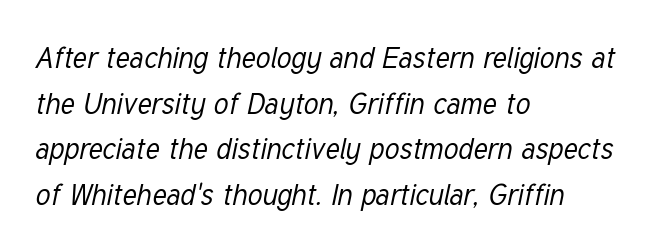
Yep, that's italic — everything's leaning. The paragraph shown leans on its left margin. Glance below the letters and you will spot only blank space. In terms of letterspacing, this is plain default setting. Character widths vary here, with narrow letters taking less room than wide ones.
